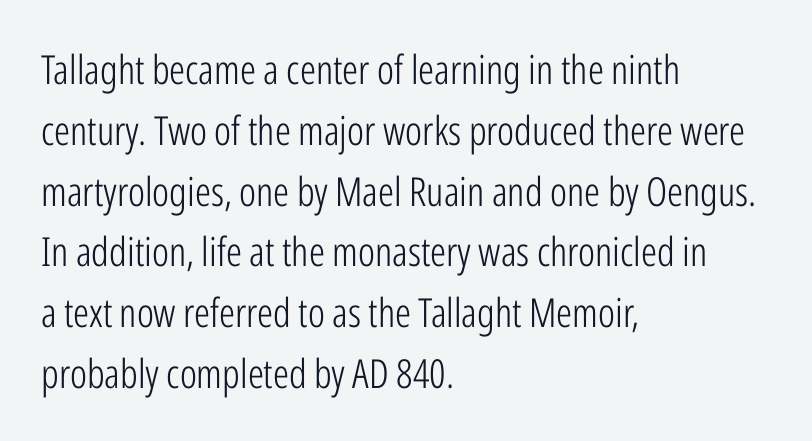
{"serif": "no", "italic": "no", "bold": "no", "weight": "light", "width": "condensed", "stroke_contrast": "low", "x_height": "medium", "monospaced": "no", "underline": "no", "align": "left", "line_spacing": "normal", "line_spacing_ratio": 1.52, "letter_spacing": "normal", "letter_spacing_em": 0.0, "glyph_px": 40}
